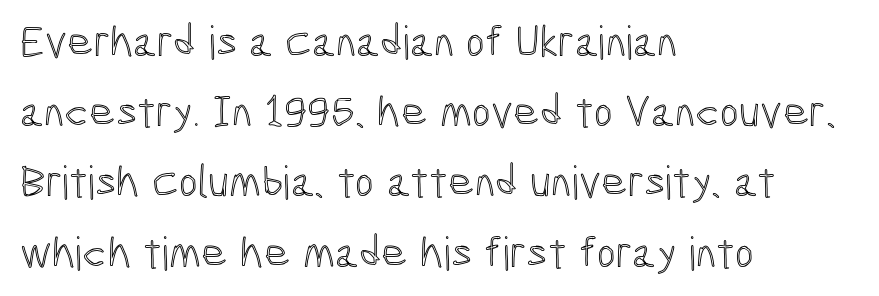
Q: Is the text italic (slanted)? A: No, it is upright.
Q: Is the text underlined? A: No.
Q: How is the paragraph aligned? A: Left-aligned.
Q: Is the spacing between letters normal or unusually wide? A: Normal.
Q: Is the spacing between lines tight, normal or loose? A: Normal.
Q: Width (condensed, normal, or wide)? A: Condensed.
Q: x-height? A: Medium.
Q: Monospaced? A: No.
